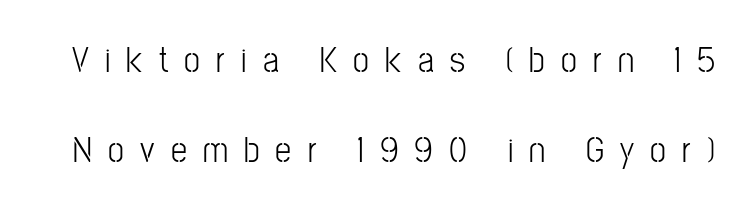
The zone under the glyphs is completely vacant. Line spacing here is loose. The passage shown is typed in a proportional face where columns would drift. Does the lettering tilt? It doesn't — this is upright. Someone cranked the tracking dial way up on this one.
